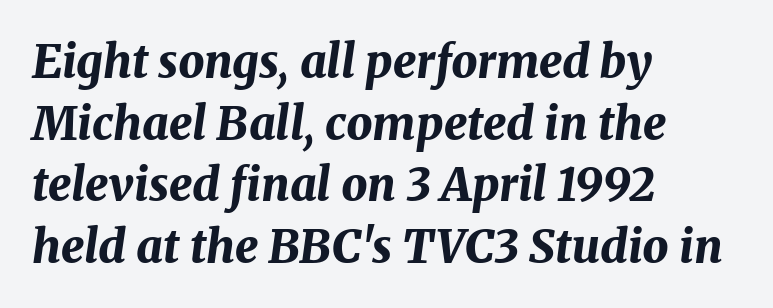
Q: Is the text bold? A: Yes.
Q: Is the text italic (slanted)? A: Yes, it leans right by about 8 degrees.
Q: Is the text underlined? A: No.
Q: How is the paragraph aligned? A: Left-aligned.
Q: Is the spacing between letters normal or unusually wide? A: Normal.
Q: Is the spacing between lines tight, normal or loose? A: Normal.
Q: Width (condensed, normal, or wide)? A: Normal.
Q: Stroke contrast? A: Medium.
Q: x-height? A: Medium.
Q: Monospaced? A: No.
